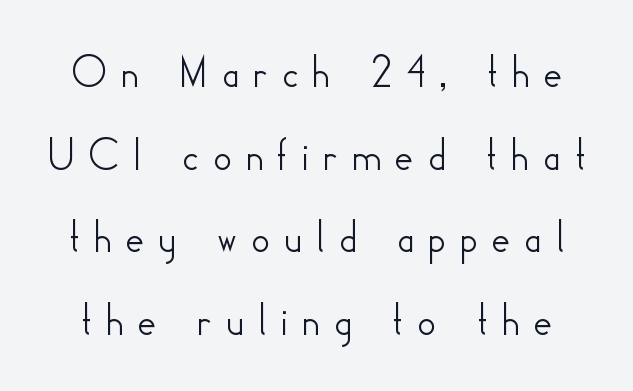
Q: Is the text italic (slanted)? A: No, it is upright.
Q: Is the typeface a serif or a sans-serif typeface? A: Sans-serif.
Q: Is the text underlined? A: No.
Q: Is the spacing between letters normal or unusually wide? A: Unusually wide.
Q: Width (condensed, normal, or wide)? A: Normal.
Q: Stroke contrast? A: Low.
Q: x-height? A: Small.
Q: Monospaced? A: No.
